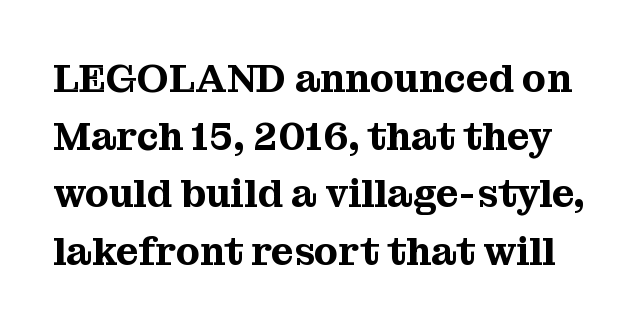
The image shows 39 px serif type, upright; set normal line spacing (1.48x), normal letter spacing, not underlined; medium stroke contrast and a medium x-height.
